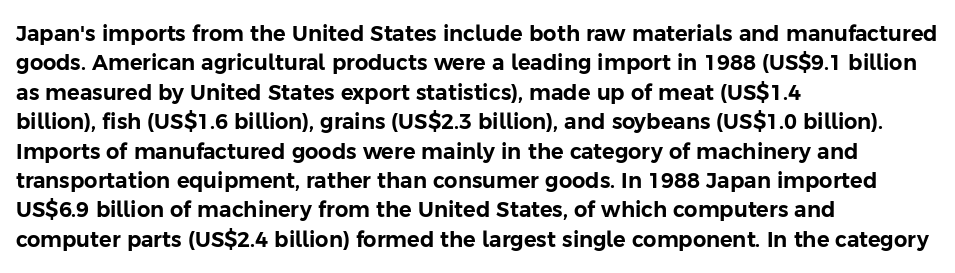
Q: Is the text italic (slanted)? A: No, it is upright.
Q: Is the text underlined? A: No.
Q: How is the paragraph aligned? A: Left-aligned.
Q: Is the spacing between letters normal or unusually wide? A: Normal.
Q: Is the spacing between lines tight, normal or loose? A: Normal.
